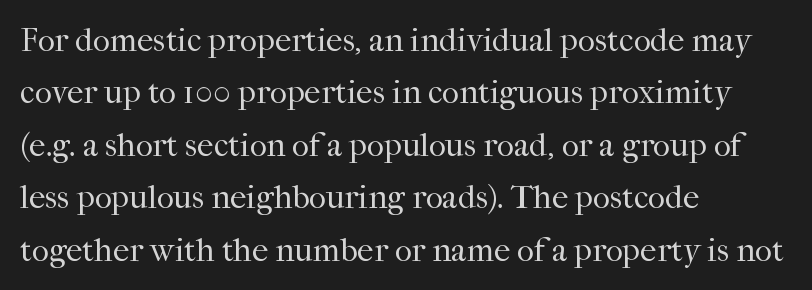
The image shows 33 px regular-weight serif type, upright; set left-aligned, normal line spacing (1.59x), normal letter spacing, not underlined; high stroke contrast and a medium x-height.
